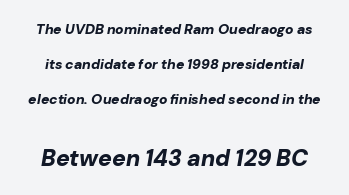
{"italic": "yes", "lean": "right", "slant_degrees": 10, "bold": "yes", "underline": "no", "line_spacing": "loose", "line_spacing_ratio": 2.5, "letter_spacing": "normal", "letter_spacing_em": 0.0, "larger_block": "second", "size_ratio": 1.64, "glyph_px": 23}
